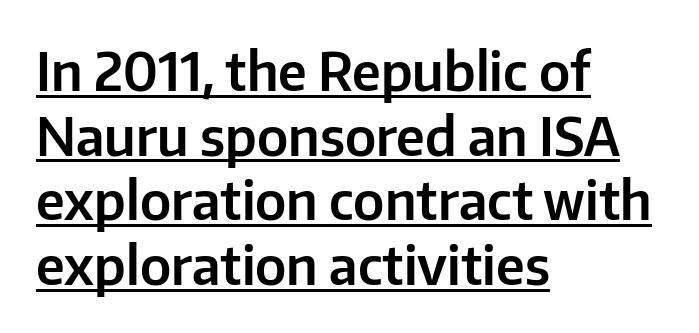
Q: Is the text italic (slanted)? A: No, it is upright.
Q: Is the typeface a serif or a sans-serif typeface? A: Sans-serif.
Q: Is the text underlined? A: Yes.
Q: How is the paragraph aligned? A: Left-aligned.
Q: Is the spacing between letters normal or unusually wide? A: Normal.
Q: Width (condensed, normal, or wide)? A: Normal.
Q: Stroke contrast? A: Low.
Q: x-height? A: Medium.
Q: Monospaced? A: No.
